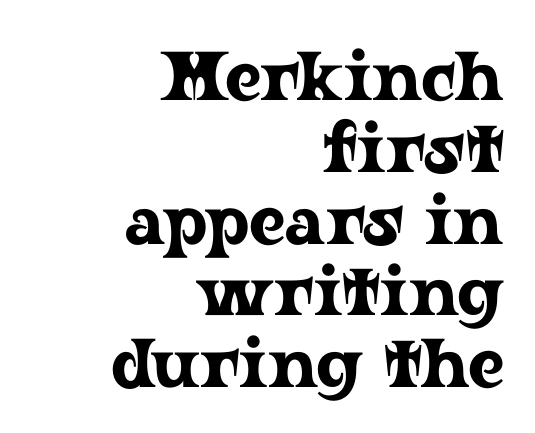
{"serif": "yes", "italic": "no", "width": "wide", "stroke_contrast": "low", "x_height": "medium", "monospaced": "no", "underline": "no", "align": "right", "line_spacing": "tight", "line_spacing_ratio": 1.04, "letter_spacing": "normal", "letter_spacing_em": 0.0, "glyph_px": 69}
